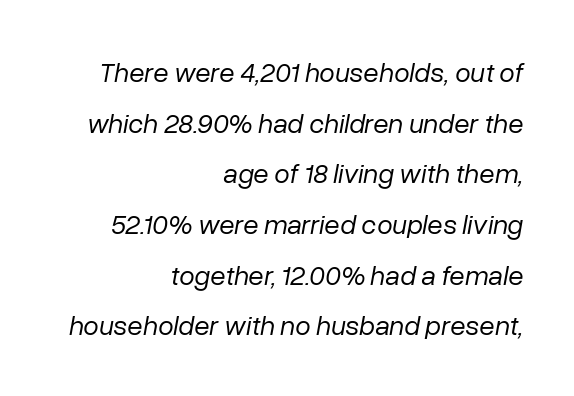
Q: Is the text bold? A: No.
Q: Is the text italic (slanted)? A: Yes, it leans right by about 10 degrees.
Q: Is the text underlined? A: No.
Q: How is the paragraph aligned? A: Right-aligned.
Q: Is the spacing between letters normal or unusually wide? A: Normal.
Q: Width (condensed, normal, or wide)? A: Normal.
Q: Stroke contrast? A: Low.
Q: x-height? A: Medium.
Q: Monospaced? A: No.
